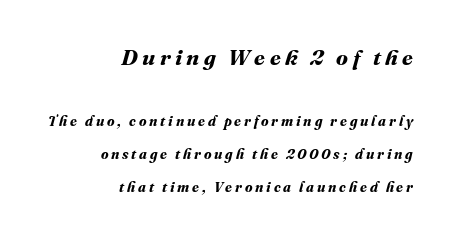
{"bold": "yes", "underline": "no", "align": "right", "line_spacing": "loose", "line_spacing_ratio": 2.34, "letter_spacing": "wide", "letter_spacing_em": 0.2, "larger_block": "first", "size_ratio": 1.57, "glyph_px": 22}
